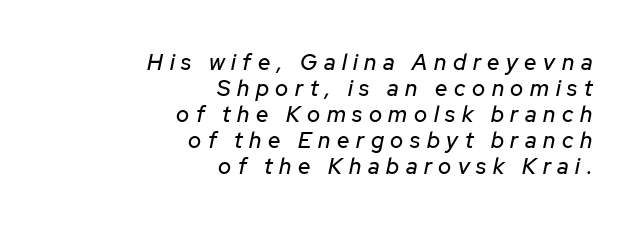
{"italic": "yes", "lean": "right", "slant_degrees": 12, "underline": "no", "align": "right", "line_spacing_ratio": 1.18, "letter_spacing": "wide", "letter_spacing_em": 0.3, "glyph_px": 22}
